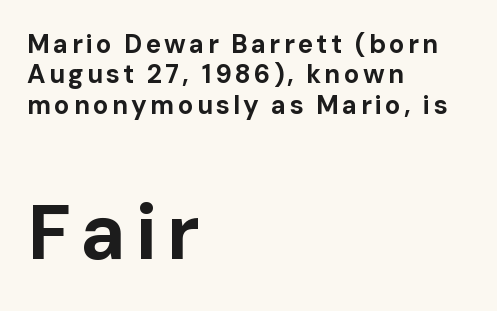
The image shows 78 px bold sans-serif type, upright; set left-aligned, line spacing 1.17x, not underlined; the second (bottom) block is 3.0x larger; low stroke contrast and a medium x-height.
